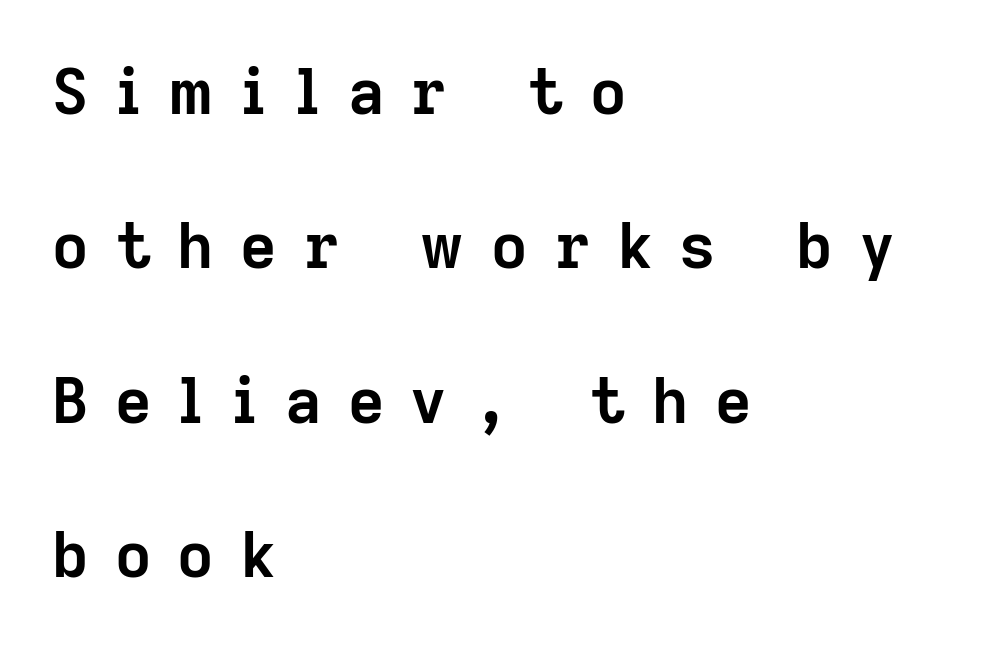
{"serif": "no", "italic": "no", "bold": "yes", "weight": "semibold", "width": "normal", "stroke_contrast": "low", "x_height": "medium", "monospaced": "no", "underline": "no", "align": "left", "line_spacing": "loose", "line_spacing_ratio": 2.45, "letter_spacing": "wide", "letter_spacing_em": 0.42, "glyph_px": 63}
